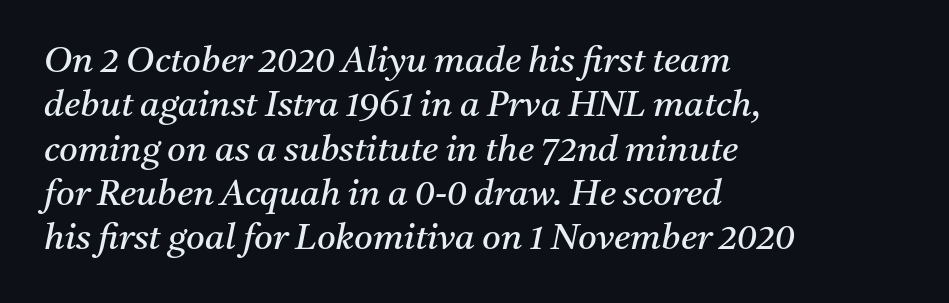
Q: Is the text bold? A: No.
Q: Is the text italic (slanted)? A: Yes, it leans right by about 11 degrees.
Q: Is the typeface a serif or a sans-serif typeface? A: Serif.
Q: Is the text underlined? A: No.
Q: How is the paragraph aligned? A: Left-aligned.
Q: Is the spacing between letters normal or unusually wide? A: Normal.
Q: Width (condensed, normal, or wide)? A: Normal.
Q: Stroke contrast? A: Medium.
Q: x-height? A: Medium.
Q: Monospaced? A: No.
